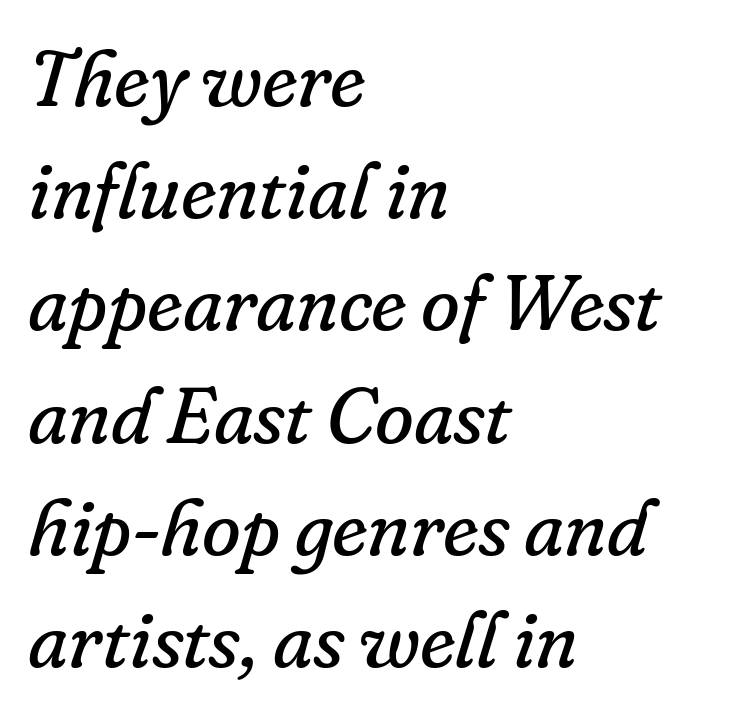
The image shows 79 px regular-weight serif type, italic (leaning right); set left-aligned, normal line spacing (1.42x), normal letter spacing, not underlined; low stroke contrast and a small x-height.
